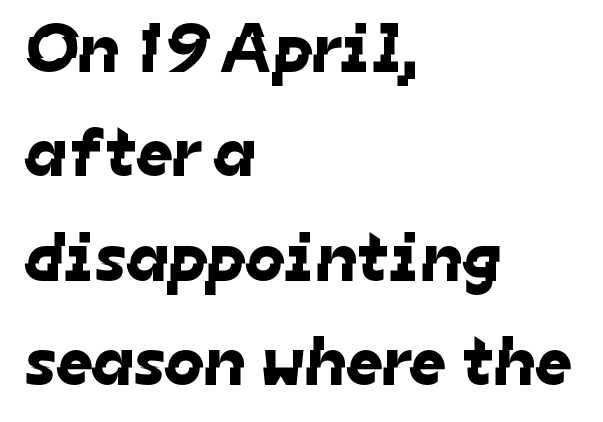
Q: Is the typeface a serif or a sans-serif typeface? A: Sans-serif.
Q: Is the text underlined? A: No.
Q: How is the paragraph aligned? A: Left-aligned.
Q: Is the spacing between letters normal or unusually wide? A: Normal.
Q: Is the spacing between lines tight, normal or loose? A: Normal.
Q: Width (condensed, normal, or wide)? A: Normal.
Q: Stroke contrast? A: Low.
Q: x-height? A: Medium.
Q: Monospaced? A: No.
